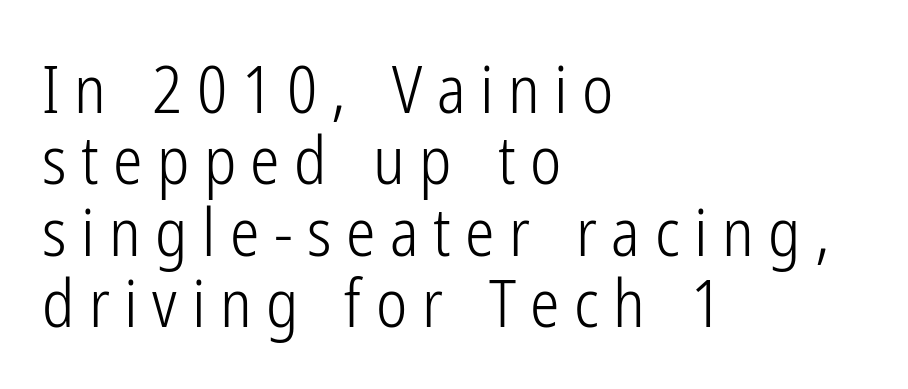
Q: Is the text bold? A: No.
Q: Is the text italic (slanted)? A: No, it is upright.
Q: Is the typeface a serif or a sans-serif typeface? A: Sans-serif.
Q: Is the text underlined? A: No.
Q: How is the paragraph aligned? A: Left-aligned.
Q: Is the spacing between letters normal or unusually wide? A: Unusually wide.
Q: Is the spacing between lines tight, normal or loose? A: Tight.
Q: Width (condensed, normal, or wide)? A: Condensed.
Q: Stroke contrast? A: Low.
Q: x-height? A: Medium.
Q: Monospaced? A: No.
